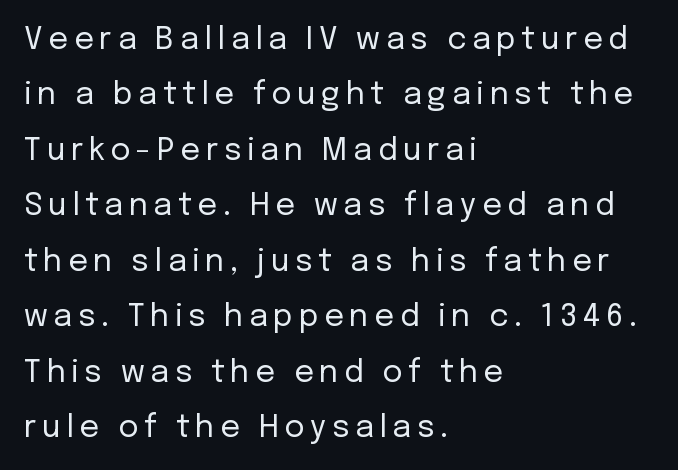
{"serif": "no", "italic": "no", "bold": "no", "weight": "regular", "width": "normal", "stroke_contrast": "low", "x_height": "medium", "monospaced": "no", "underline": "no", "align": "left", "line_spacing_ratio": 1.79, "glyph_px": 31}
